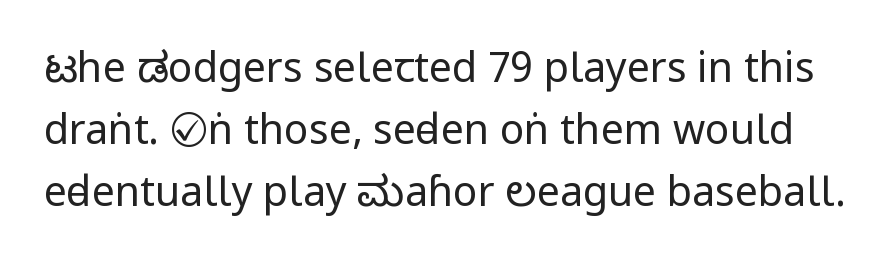
Q: Is the text bold? A: No.
Q: Is the text italic (slanted)? A: No, it is upright.
Q: Is the typeface a serif or a sans-serif typeface? A: Sans-serif.
Q: Is the text underlined? A: No.
Q: Is the spacing between letters normal or unusually wide? A: Normal.
Q: Is the spacing between lines tight, normal or loose? A: Normal.
Q: Width (condensed, normal, or wide)? A: Condensed.
Q: Stroke contrast? A: Low.
